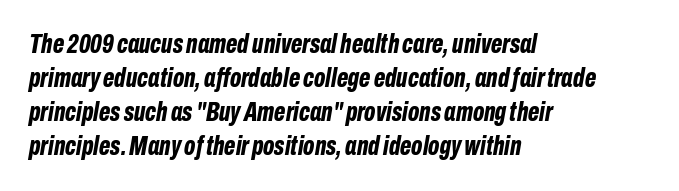
The image shows 27 px bold type, italic (leaning right); set left-aligned, normal line spacing (1.26x), normal letter spacing, not underlined.
